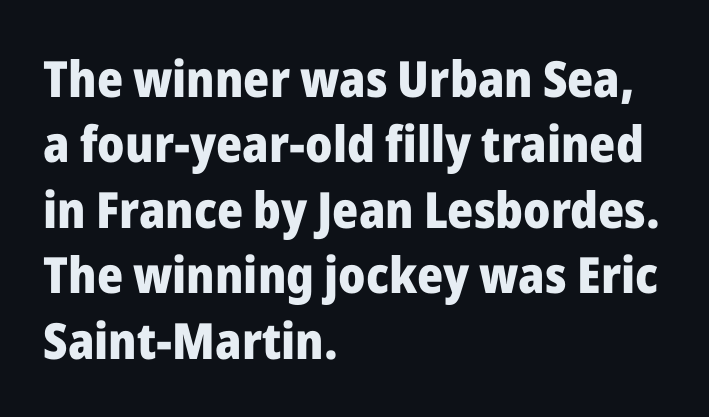
{"serif": "no", "italic": "no", "bold": "yes", "weight": "heavy", "width": "normal", "stroke_contrast": "low", "x_height": "medium", "monospaced": "no", "underline": "no", "align": "left", "line_spacing": "normal", "line_spacing_ratio": 1.31, "letter_spacing": "normal", "letter_spacing_em": 0.0, "glyph_px": 50}
